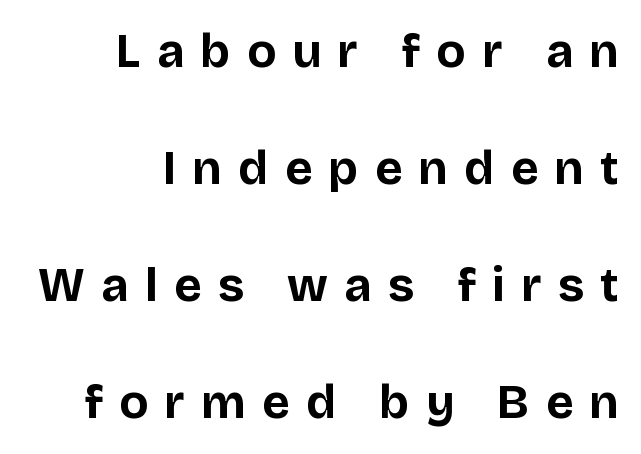
{"serif": "no", "italic": "no", "bold": "yes", "weight": "bold", "width": "normal", "stroke_contrast": "low", "x_height": "large", "monospaced": "no", "underline": "no", "align": "right", "line_spacing": "loose", "line_spacing_ratio": 2.44, "letter_spacing": "wide", "letter_spacing_em": 0.34, "glyph_px": 48}
